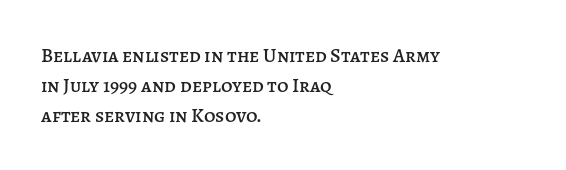
Q: Is the text italic (slanted)? A: No, it is upright.
Q: Is the text underlined? A: No.
Q: How is the paragraph aligned? A: Left-aligned.
Q: Is the spacing between letters normal or unusually wide? A: Normal.
Q: Is the spacing between lines tight, normal or loose? A: Normal.
